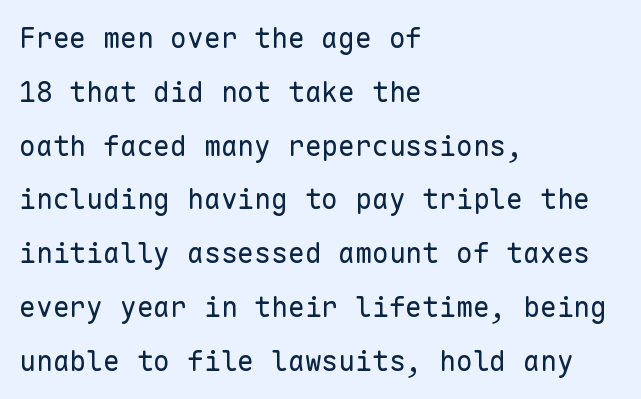
Q: Is the text bold? A: No.
Q: Is the text italic (slanted)? A: No, it is upright.
Q: Is the typeface a serif or a sans-serif typeface? A: Sans-serif.
Q: Is the text underlined? A: No.
Q: How is the paragraph aligned? A: Left-aligned.
Q: Is the spacing between letters normal or unusually wide? A: Normal.
Q: Is the spacing between lines tight, normal or loose? A: Loose.
Q: Width (condensed, normal, or wide)? A: Normal.
Q: Stroke contrast? A: Low.
Q: x-height? A: Medium.
Q: Monospaced? A: Yes.
